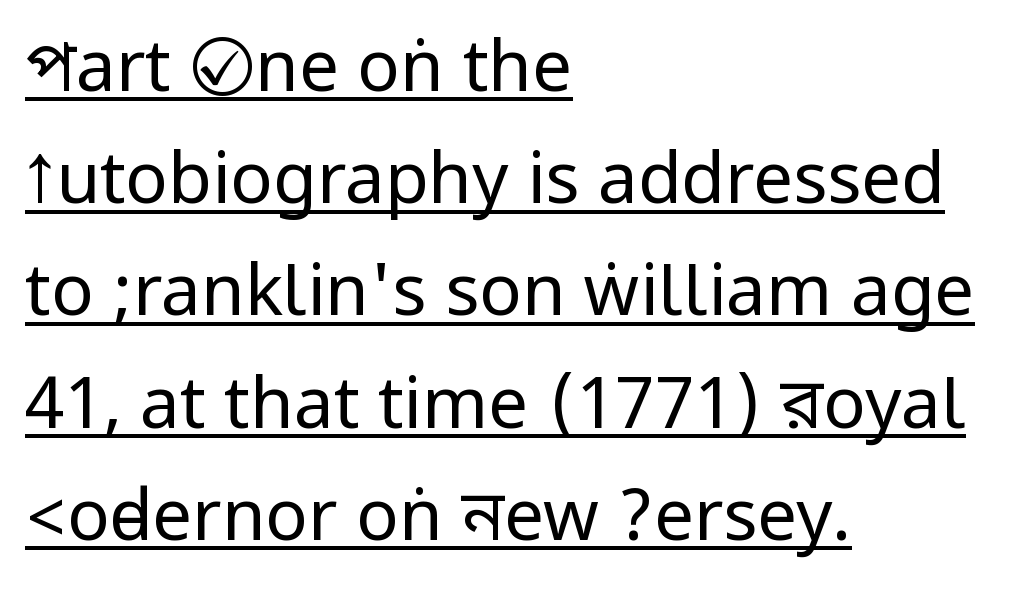
The image shows 71 px regular-weight, condensed sans-serif type, upright; set left-aligned, normal line spacing (1.58x), normal letter spacing, underlined; low stroke contrast.
